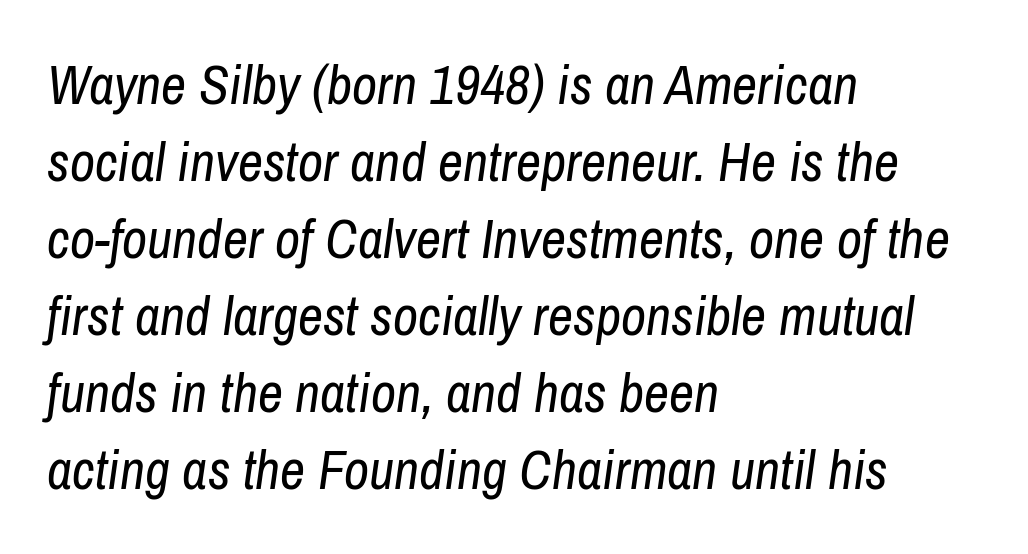
The image shows 55 px regular-weight, condensed type, italic (leaning right); set left-aligned, normal line spacing (1.4x), normal letter spacing, not underlined; low stroke contrast and a medium x-height.
